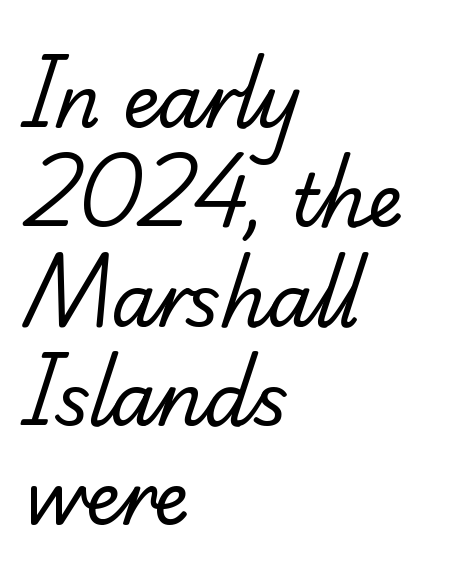
The image shows 72 px regular-weight serif type; set left-aligned, normal line spacing (1.38x), normal letter spacing, not underlined; low stroke contrast and a small x-height.
